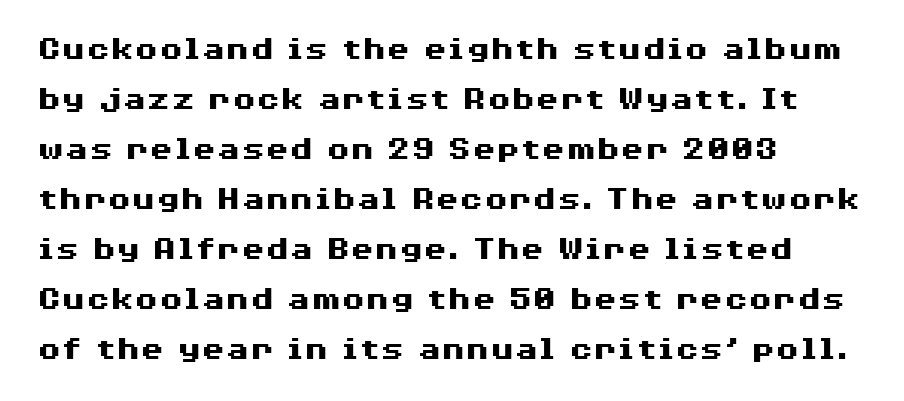
Horizontal bands of white between lines are of average thickness. Each row of text sits above clean, open space. Observe the absence of serifs on each vertical stroke in this sample. Reading down the block, your eye returns to a fixed left position each line.
